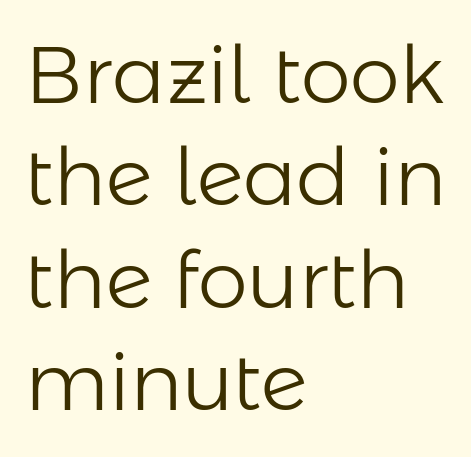
Vertically, the passage feels balanced, rows spaced as you'd expect. Each line starts at the same left margin while the right side varies. Think of a printed novel: that variable character pitch is what you see here. A typesetter would mark this as roman, not italic. Students, note that the glyphs here touch the page at normal intervals.
